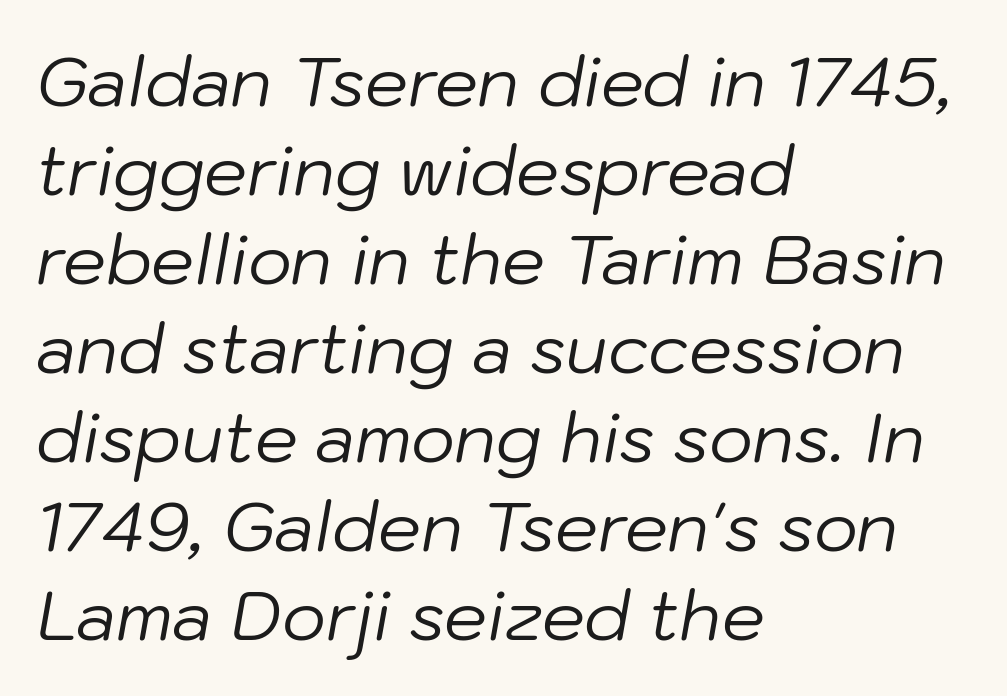
The image shows 68 px regular-weight type, italic (leaning right); set left-aligned, normal line spacing (1.31x), normal letter spacing, not underlined; low stroke contrast and a medium x-height.
